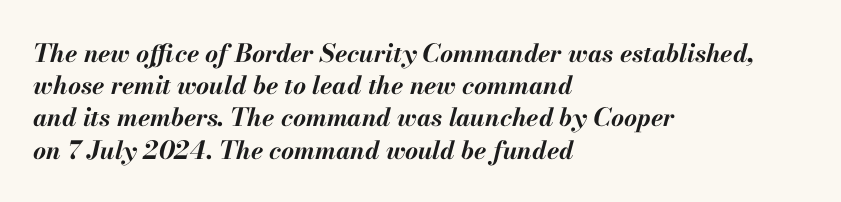
Q: Is the text bold? A: Yes.
Q: Is the text italic (slanted)? A: Yes, it leans right by about 13 degrees.
Q: Is the text underlined? A: No.
Q: How is the paragraph aligned? A: Left-aligned.
Q: Is the spacing between letters normal or unusually wide? A: Normal.
Q: Is the spacing between lines tight, normal or loose? A: Normal.
